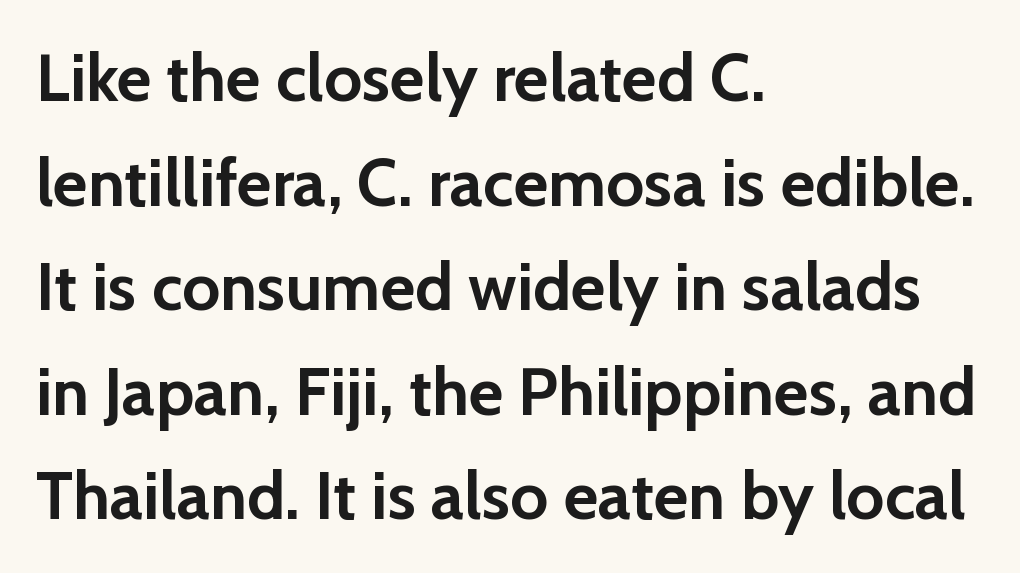
The image shows 67 px semibold sans-serif type, upright; set left-aligned, normal line spacing (1.56x), normal letter spacing, not underlined; low stroke contrast and a medium x-height.
